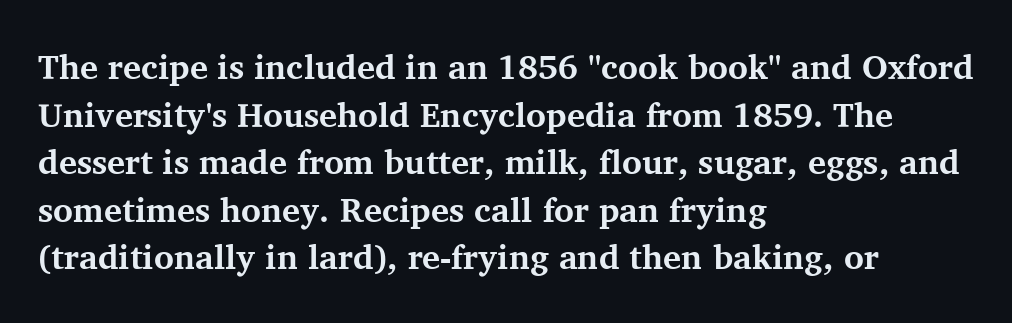
The image shows 34 px bold serif type, upright; set left-aligned, normal line spacing (1.4x), normal letter spacing, not underlined; medium stroke contrast and a medium x-height.
